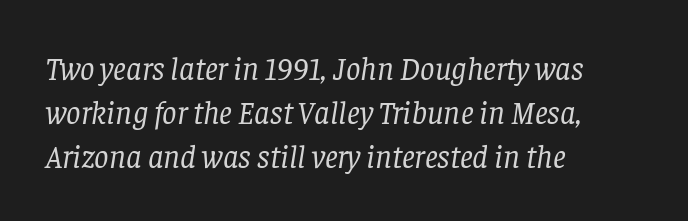
The image shows 32 px regular-weight serif type, italic (leaning right); set left-aligned, normal line spacing (1.37x), normal letter spacing, not underlined; low stroke contrast and a large x-height.
